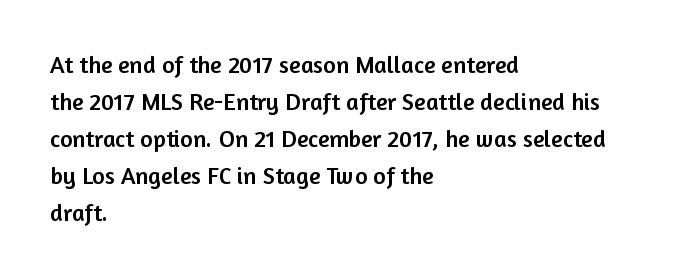
Q: Is the text italic (slanted)? A: No, it is upright.
Q: Is the text underlined? A: No.
Q: How is the paragraph aligned? A: Left-aligned.
Q: Is the spacing between letters normal or unusually wide? A: Normal.
Q: Is the spacing between lines tight, normal or loose? A: Normal.
